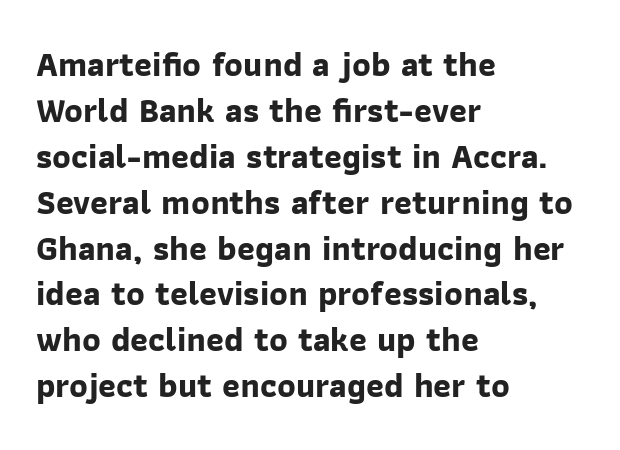
The rendering uses natural spacing where letterforms have individual widths. Typesetter's note: full bold, strokes at maximum text heaviness. Here the glyphs are tracked normally, forming tight word shapes. This sample keeps an unexceptional amount of space between lines. The gap between lines stays unmarked. Type style note: lacks serifs.
